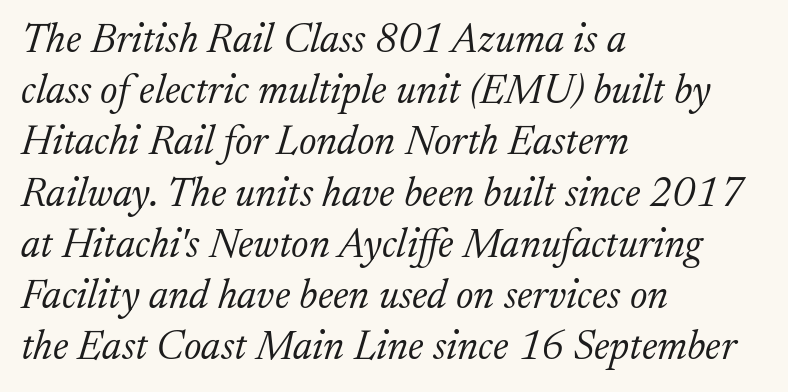
{"serif": "yes", "italic": "yes", "lean": "right", "slant_degrees": 17, "bold": "no", "weight": "light", "width": "normal", "stroke_contrast": "low", "x_height": "medium", "monospaced": "no", "underline": "no", "align": "left", "line_spacing": "normal", "line_spacing_ratio": 1.25, "letter_spacing": "normal", "letter_spacing_em": 0.0, "glyph_px": 41}
